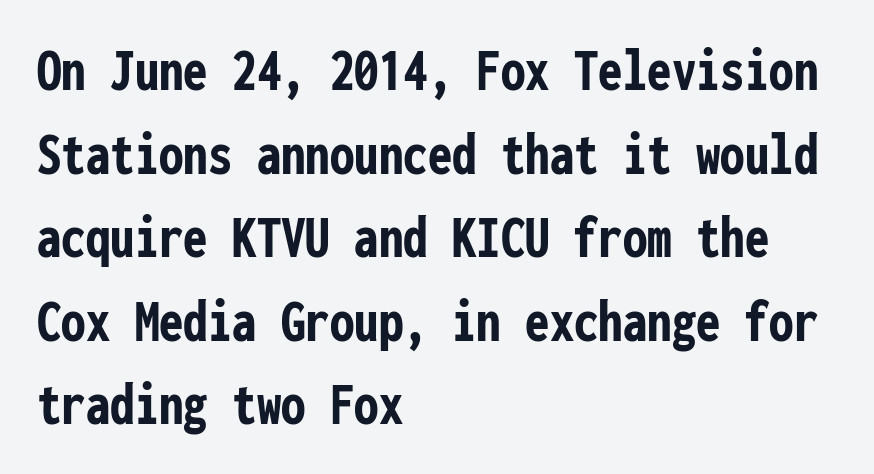
The specimen omits any rule beneath the text block's lines. Observe the absence of serifs on each vertical stroke in this sample. The passage shown is typed in a monospace face where columns stay perfectly aligned. Default kerning and tracking; the words read as compact shapes.
